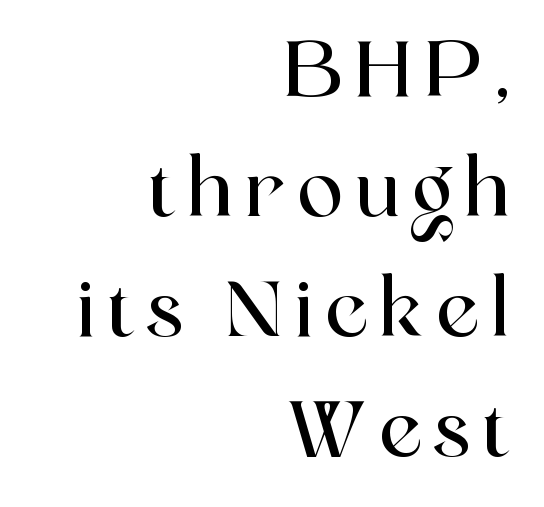
The image shows 77 px serif type, upright; set right-aligned, normal line spacing (1.56x), not underlined; a medium x-height.
